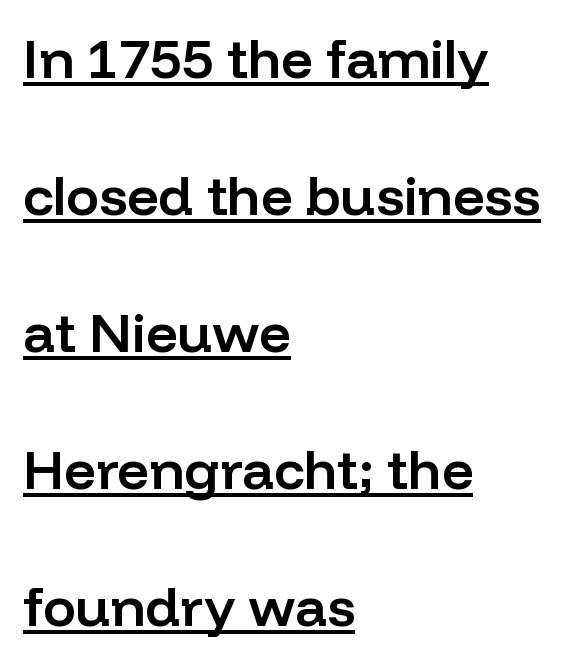
The image shows 55 px semibold sans-serif type, upright; set left-aligned, loose line spacing (2.49x), normal letter spacing, underlined; low stroke contrast and a medium x-height.
